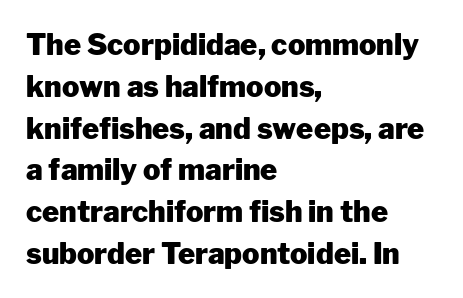
Words appear dense and cohesive because spacing is normal. Unlike a traditional serif, this face leaves its strokes unadorned. The lines sit at an ordinary, default distance from one another. Horizontally, the lines are justified to the leading edge only. Chunky letters — that's bold for sure.
